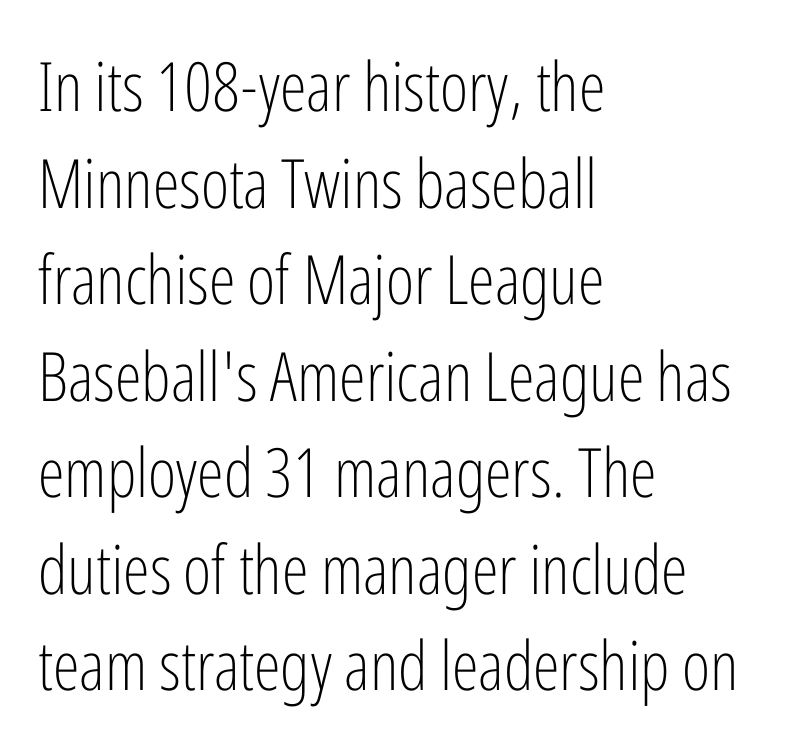
Q: Is the text bold? A: No.
Q: Is the text italic (slanted)? A: No, it is upright.
Q: Is the typeface a serif or a sans-serif typeface? A: Sans-serif.
Q: Is the text underlined? A: No.
Q: How is the paragraph aligned? A: Left-aligned.
Q: Is the spacing between letters normal or unusually wide? A: Normal.
Q: Is the spacing between lines tight, normal or loose? A: Normal.
Q: Width (condensed, normal, or wide)? A: Condensed.
Q: Stroke contrast? A: Low.
Q: x-height? A: Medium.
Q: Monospaced? A: No.
